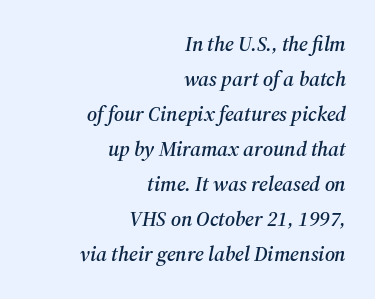
Has an underline been added? It has not. Italic: yes, the glyphs are oblique. Each line ends at the same right margin while the left side varies. This sample uses plain, unmodified letter spacing. Vertical spacing — default.
